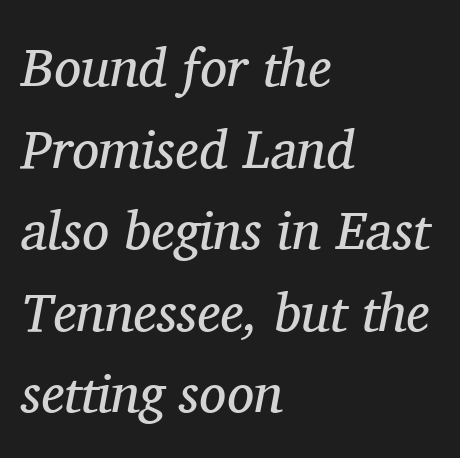
Q: Is the text bold? A: No.
Q: Is the text italic (slanted)? A: Yes, it leans right by about 11 degrees.
Q: Is the typeface a serif or a sans-serif typeface? A: Serif.
Q: Is the text underlined? A: No.
Q: How is the paragraph aligned? A: Left-aligned.
Q: Is the spacing between letters normal or unusually wide? A: Normal.
Q: Is the spacing between lines tight, normal or loose? A: Normal.
Q: Width (condensed, normal, or wide)? A: Normal.
Q: Stroke contrast? A: Medium.
Q: x-height? A: Medium.
Q: Monospaced? A: No.
